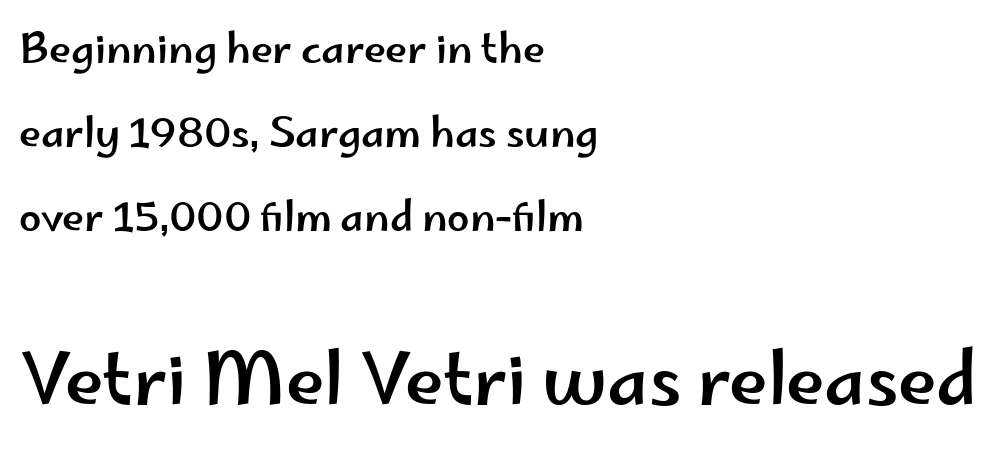
The strip under each line holds only bare page. Unlike a traditional serif, this face leaves its strokes unadorned. Compared with typical paragraphs, the rows here are farther apart. The face used here is proportionally spaced, like ordinary book or web type. In CSS terms this would be text-align: left.
